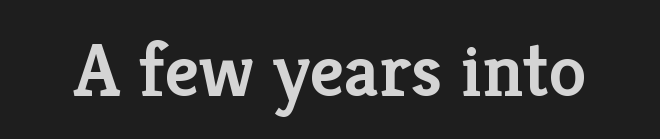
Varying glyph widths throughout — classic text-font behaviour. There is no visible air inserted between adjacent glyphs. It's the straight-up-and-down kind of type. Slightly chunky letters — semibold, I'd say, not full bold.
